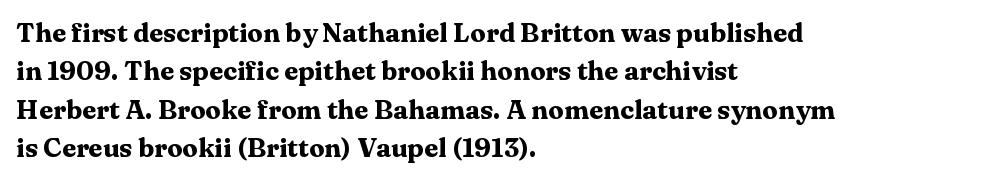
A typesetter would mark this as roman, not italic. Rule under the text: the space is simply empty. Layout note: lines flush left. The designer left line spacing at the default. What weight is shown? A full bold with thick strokes. This sample uses plain, unmodified letter spacing.
